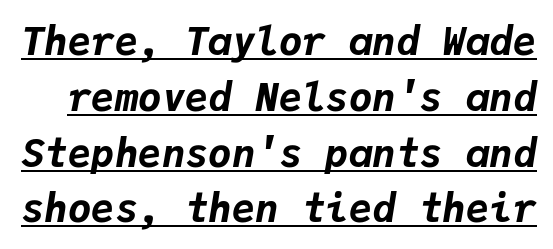
{"italic": "yes", "lean": "right", "slant_degrees": 9, "bold": "yes", "weight": "bold", "width": "normal", "stroke_contrast": "low", "x_height": "medium", "monospaced": "yes", "underline": "yes", "line_spacing": "normal", "line_spacing_ratio": 1.43, "letter_spacing": "normal", "letter_spacing_em": 0.0, "glyph_px": 39}
